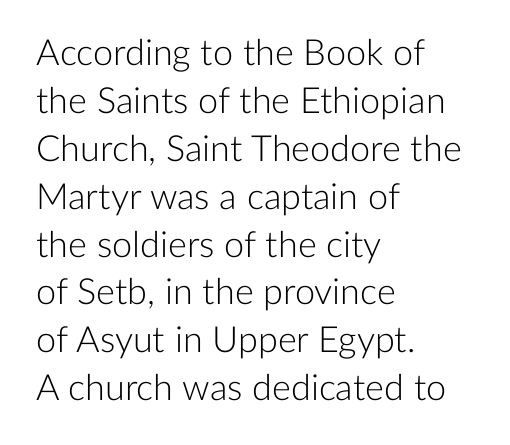
The image shows 36 px light sans-serif type, upright; set left-aligned, normal line spacing (1.33x), normal letter spacing, not underlined; low stroke contrast and a medium x-height.
